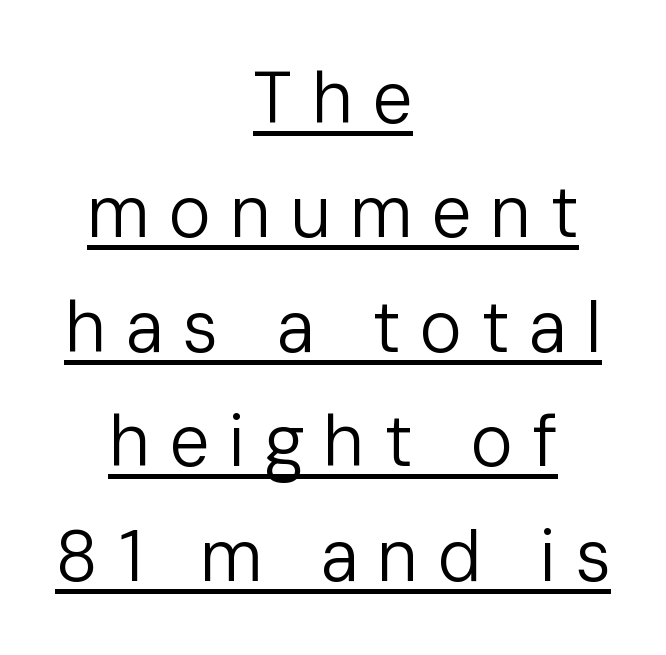
The image shows 72 px regular-weight sans-serif type, upright; set centered, normal line spacing (1.59x), unusually wide letter spacing (+0.26 em), underlined; low stroke contrast and a medium x-height.
